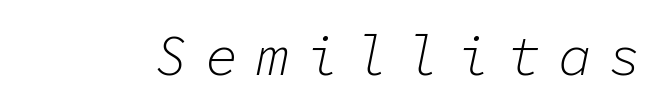
Vertical stems look standard width or narrower in stroke. Notice how the stems are inclined rather than vertical — that's the hallmark of italics. You could only call the tracking loose — the letters float apart. Here the designer chose a console-style face with uniform glyph widths. Only glyphs here, with clear space below each row.
